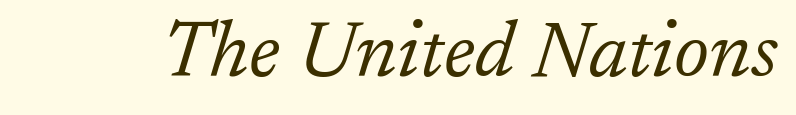
Q: Is the text bold? A: No.
Q: Is the text italic (slanted)? A: Yes, it leans right by about 17 degrees.
Q: Is the typeface a serif or a sans-serif typeface? A: Serif.
Q: Is the text underlined? A: No.
Q: Is the spacing between letters normal or unusually wide? A: Normal.
Q: Width (condensed, normal, or wide)? A: Normal.
Q: Stroke contrast? A: Low.
Q: x-height? A: Medium.
Q: Monospaced? A: No.
